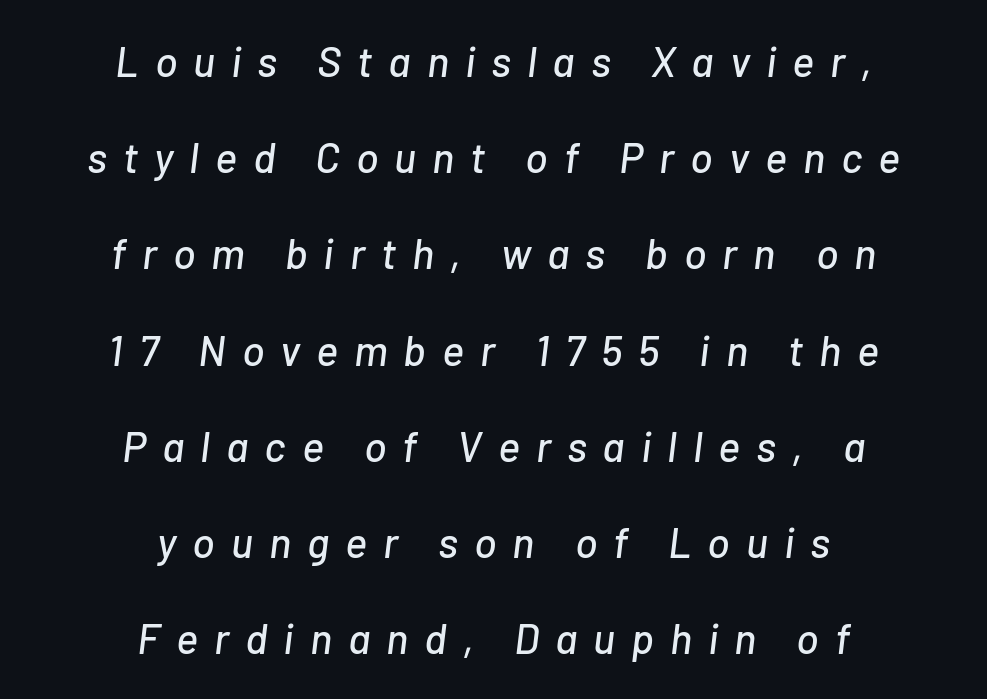
Bare-footed words on every line. Students, observe: this is what heavily led, spacious text looks like. The letterforms stand isolated, each surrounded by extra space. Spacing verdict: proportional, widths tailored to each character. Tall strokes in this sample are angled rather than plumb. Notice how the passage keeps no hard edge, just a central spine.
